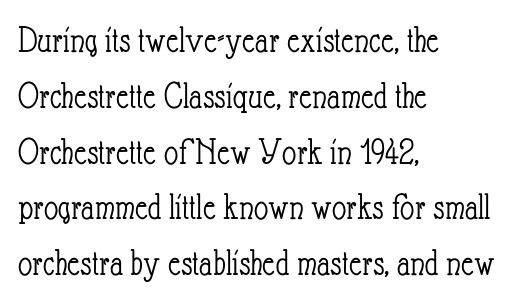
{"italic": "no", "bold": "no", "weight": "light", "width": "condensed", "stroke_contrast": "low", "x_height": "small", "monospaced": "no", "underline": "no", "align": "left", "line_spacing": "normal", "line_spacing_ratio": 1.43, "letter_spacing": "normal", "letter_spacing_em": 0.0, "glyph_px": 39}
